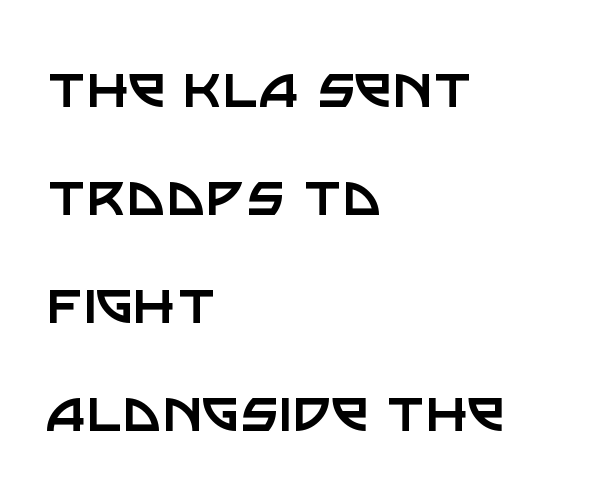
Unlike a traditional serif, this face leaves its strokes unadorned. Leftover space on each line is placed entirely after the last word. Does the lettering tilt? It doesn't — this is upright. Here the designer chose a conventional face with non-uniform glyph widths. How are the letters spaced? Ordinarily, with no added tracking.
